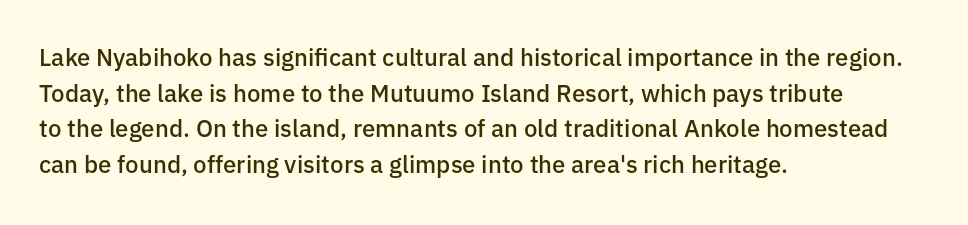
The image shows 24 px text type, upright; set left-aligned, normal line spacing (1.48x), normal letter spacing, not underlined.
